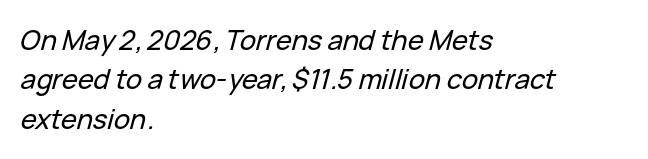
{"italic": "yes", "lean": "right", "slant_degrees": 15, "underline": "no", "align": "left", "line_spacing": "normal", "line_spacing_ratio": 1.46, "letter_spacing": "normal", "letter_spacing_em": 0.0, "glyph_px": 27}
